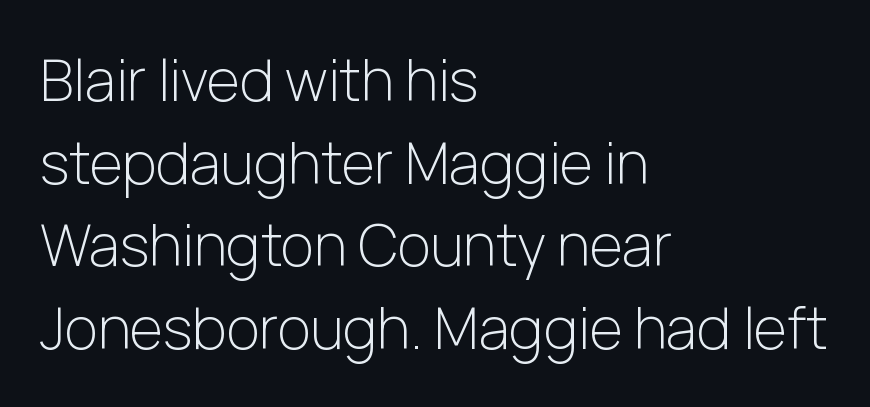
Q: Is the text bold? A: No.
Q: Is the text italic (slanted)? A: No, it is upright.
Q: Is the typeface a serif or a sans-serif typeface? A: Sans-serif.
Q: Is the text underlined? A: No.
Q: How is the paragraph aligned? A: Left-aligned.
Q: Is the spacing between letters normal or unusually wide? A: Normal.
Q: Is the spacing between lines tight, normal or loose? A: Normal.
Q: Width (condensed, normal, or wide)? A: Normal.
Q: Stroke contrast? A: Low.
Q: x-height? A: Medium.
Q: Monospaced? A: No.
